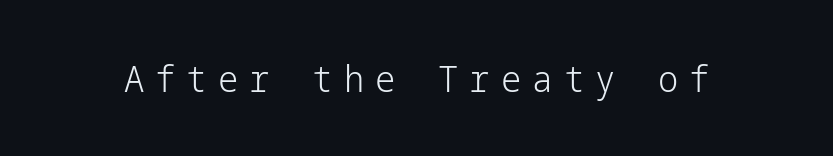
The image shows 36 px light sans-serif type, upright; set unusually wide letter spacing (+0.31 em), not underlined; low stroke contrast and a medium x-height.
